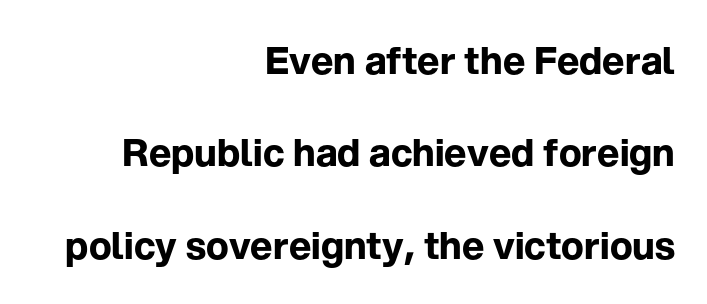
The ragged edge is on the left, which tells us the setting is flush right. One glance says open: line gaps are wider than usual. Designer's note — italics off, roman on. A typesetter would call this proportional, since set widths differ per character.
